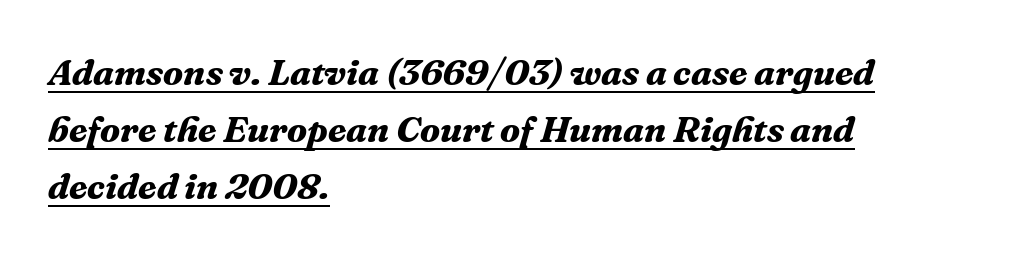
{"serif": "yes", "italic": "yes", "lean": "right", "slant_degrees": 16, "bold": "yes", "weight": "bold", "width": "normal", "stroke_contrast": "medium", "x_height": "medium", "monospaced": "no", "underline": "yes", "align": "left", "line_spacing": "normal", "line_spacing_ratio": 1.54, "letter_spacing": "normal", "letter_spacing_em": 0.0, "glyph_px": 37}
